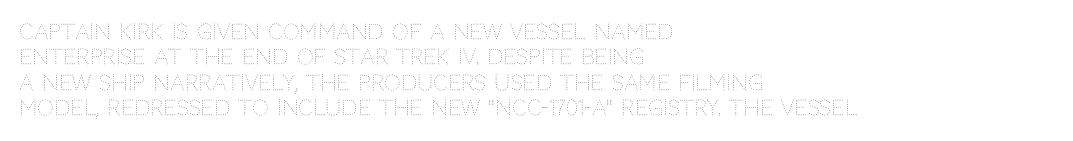
The image shows 21 px text type, upright; set left-aligned, line spacing 1.21x, normal letter spacing, not underlined.
